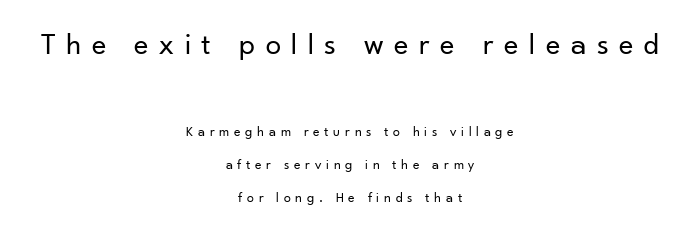
Q: Is the text bold? A: No.
Q: Is the text italic (slanted)? A: No, it is upright.
Q: Is the typeface a serif or a sans-serif typeface? A: Sans-serif.
Q: Is the text underlined? A: No.
Q: How is the paragraph aligned? A: Centered.
Q: Is the spacing between letters normal or unusually wide? A: Unusually wide.
Q: Is the spacing between lines tight, normal or loose? A: Loose.
Q: Which block of text is set in a larger size, the first (top) or the second (bottom)? A: The first (top) one.
Q: Width (condensed, normal, or wide)? A: Normal.
Q: Stroke contrast? A: Low.
Q: x-height? A: Small.
Q: Monospaced? A: No.
